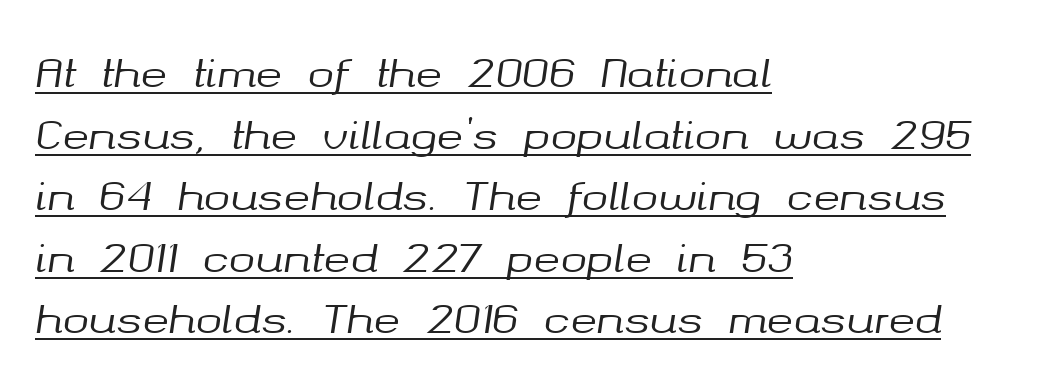
Each letter keeps its own natural width here, so spacing adapts to shape. Caption: standard tracking, unaltered. What decoration does the sample have? An underline. Line spacing here is normal.
